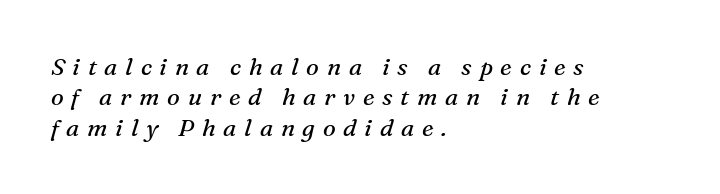
Q: Is the text bold? A: No.
Q: Is the text italic (slanted)? A: Yes, it leans right by about 16 degrees.
Q: Is the text underlined? A: No.
Q: How is the paragraph aligned? A: Left-aligned.
Q: Is the spacing between letters normal or unusually wide? A: Unusually wide.
Q: Is the spacing between lines tight, normal or loose? A: Normal.
